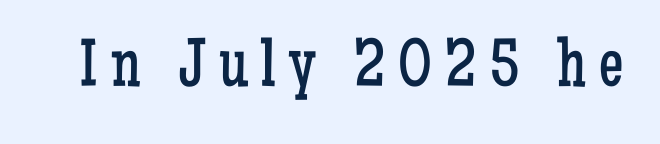
The image shows 69 px regular-weight, condensed serif type, upright; set not underlined; low stroke contrast and a medium x-height.
